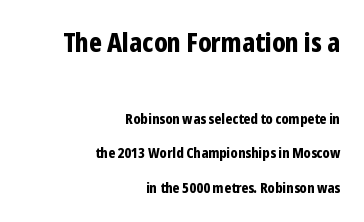
The image shows 26 px bold type, upright; set right-aligned, loose line spacing (2.46x), normal letter spacing, not underlined; the first (top) block is 1.86x larger.
